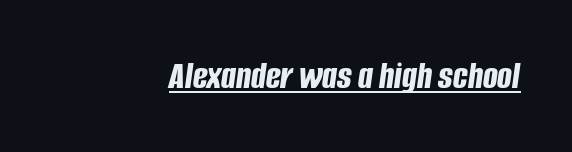
The image shows 39 px bold, condensed type, italic (leaning right); set right-aligned, normal letter spacing, underlined; low stroke contrast and a large x-height.
